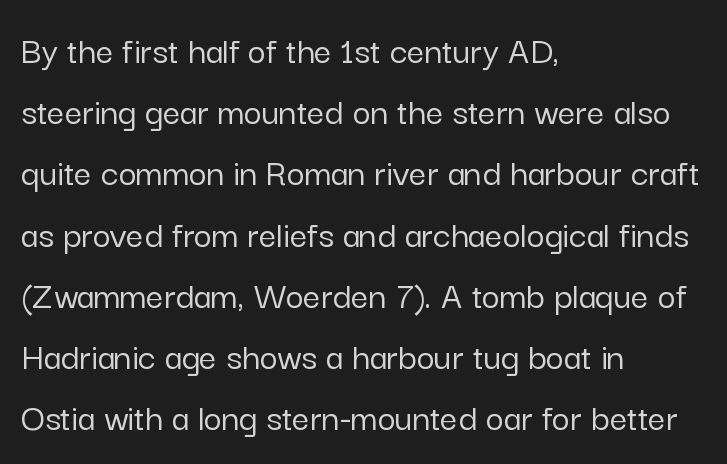
Q: Is the text italic (slanted)? A: No, it is upright.
Q: Is the typeface a serif or a sans-serif typeface? A: Sans-serif.
Q: Is the text underlined? A: No.
Q: How is the paragraph aligned? A: Left-aligned.
Q: Is the spacing between letters normal or unusually wide? A: Normal.
Q: Is the spacing between lines tight, normal or loose? A: Normal.
Q: Width (condensed, normal, or wide)? A: Normal.
Q: Stroke contrast? A: Low.
Q: x-height? A: Medium.
Q: Monospaced? A: No.
